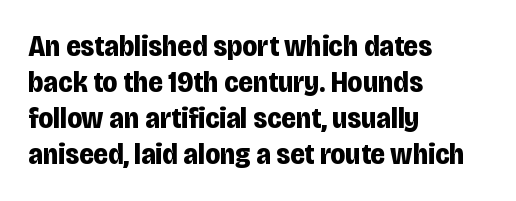
Q: Is the text bold? A: Yes.
Q: Is the text italic (slanted)? A: No, it is upright.
Q: Is the typeface a serif or a sans-serif typeface? A: Sans-serif.
Q: Is the text underlined? A: No.
Q: How is the paragraph aligned? A: Left-aligned.
Q: Is the spacing between letters normal or unusually wide? A: Normal.
Q: Width (condensed, normal, or wide)? A: Condensed.
Q: Stroke contrast? A: Low.
Q: x-height? A: Large.
Q: Monospaced? A: No.
